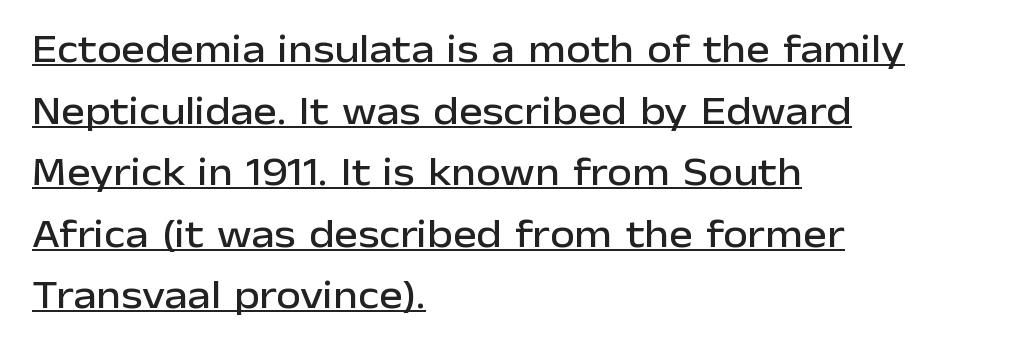
The image shows 40 px sans-serif type, upright; set left-aligned, normal line spacing (1.54x), normal letter spacing, underlined; low stroke contrast and a medium x-height.
